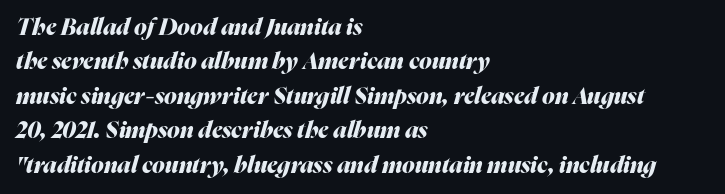
Q: Is the text bold? A: Yes.
Q: Is the text italic (slanted)? A: Yes, it leans right by about 16 degrees.
Q: Is the text underlined? A: No.
Q: How is the paragraph aligned? A: Left-aligned.
Q: Is the spacing between letters normal or unusually wide? A: Normal.
Q: Is the spacing between lines tight, normal or loose? A: Normal.
